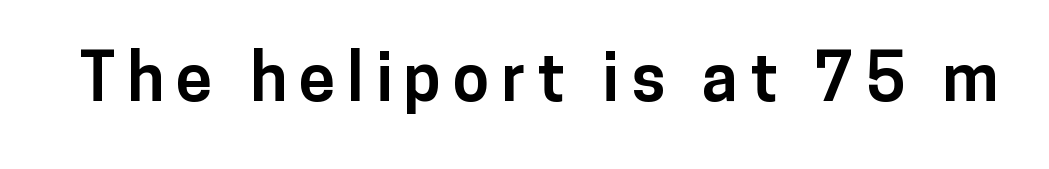
Here the designer chose a conventional face with non-uniform glyph widths. A bare baseline throughout the passage. A full-strength bold gives these letters their thick strokes. The typography opts for an upright posture over an oblique one.
